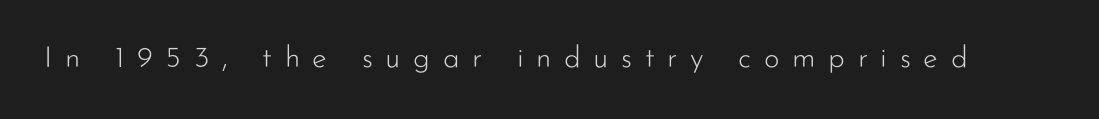
{"serif": "no", "italic": "no", "bold": "no", "weight": "light", "width": "normal", "stroke_contrast": "low", "x_height": "small", "monospaced": "no", "underline": "no", "letter_spacing": "wide", "letter_spacing_em": 0.42, "glyph_px": 30}
